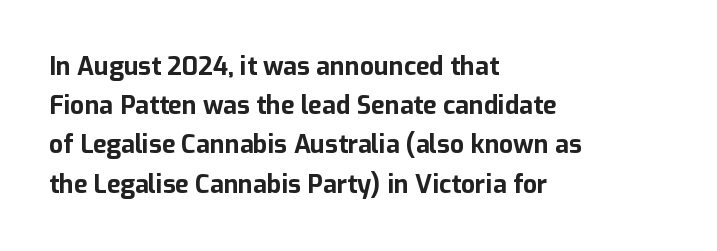
Q: Is the text bold? A: Yes.
Q: Is the text italic (slanted)? A: No, it is upright.
Q: Is the text underlined? A: No.
Q: How is the paragraph aligned? A: Left-aligned.
Q: Is the spacing between letters normal or unusually wide? A: Normal.
Q: Is the spacing between lines tight, normal or loose? A: Normal.
